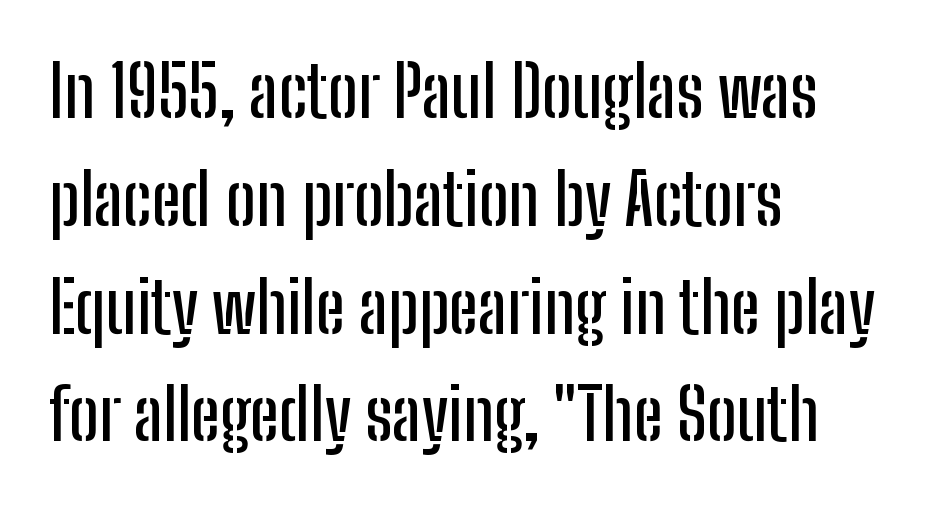
The image shows 70 px condensed sans-serif type, upright; set left-aligned, normal line spacing (1.54x), normal letter spacing, not underlined; low stroke contrast and a medium x-height.
